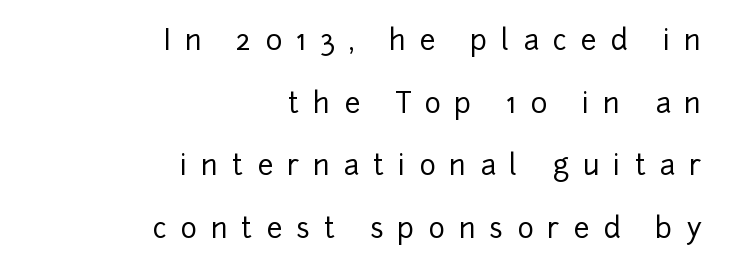
Q: Is the text italic (slanted)? A: No, it is upright.
Q: Is the typeface a serif or a sans-serif typeface? A: Sans-serif.
Q: Is the text underlined? A: No.
Q: How is the paragraph aligned? A: Right-aligned.
Q: Is the spacing between letters normal or unusually wide? A: Unusually wide.
Q: Is the spacing between lines tight, normal or loose? A: Loose.
Q: Width (condensed, normal, or wide)? A: Normal.
Q: Stroke contrast? A: Low.
Q: x-height? A: Medium.
Q: Monospaced? A: No.
